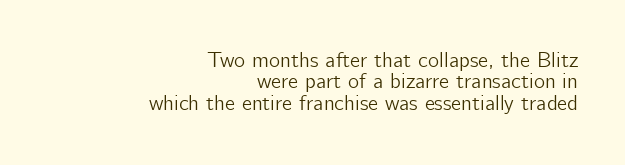
Do the letters lean? They stand straight. Rule under the text: the space is simply empty. Compared with typical paragraphs, the rows here are closer together. Typeset ragged left — the right edge is the straight one.
